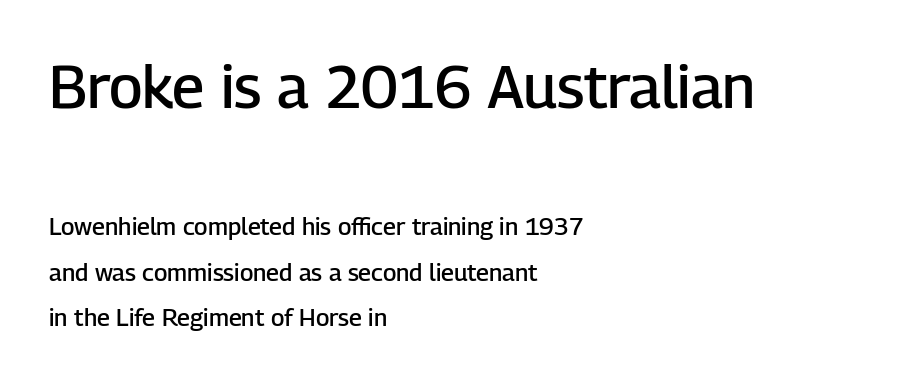
{"serif": "no", "italic": "no", "bold": "semi", "weight": "semibold", "width": "normal", "stroke_contrast": "low", "x_height": "medium", "monospaced": "no", "underline": "no", "align": "left", "line_spacing": "loose", "line_spacing_ratio": 1.9, "letter_spacing": "normal", "letter_spacing_em": 0.0, "larger_block": "first", "size_ratio": 2.5, "glyph_px": 60}
